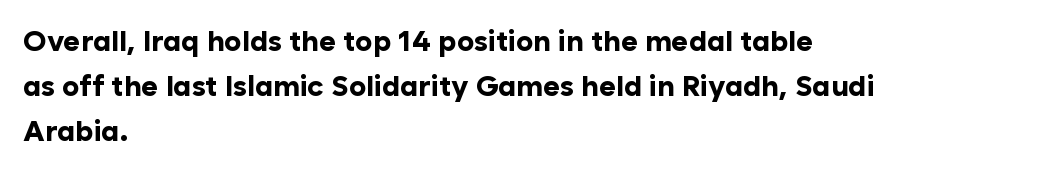
{"serif": "no", "italic": "no", "bold": "yes", "weight": "bold", "width": "normal", "stroke_contrast": "low", "x_height": "medium", "monospaced": "no", "underline": "no", "align": "left", "line_spacing": "normal", "line_spacing_ratio": 1.56, "letter_spacing": "normal", "letter_spacing_em": 0.0, "glyph_px": 29}
